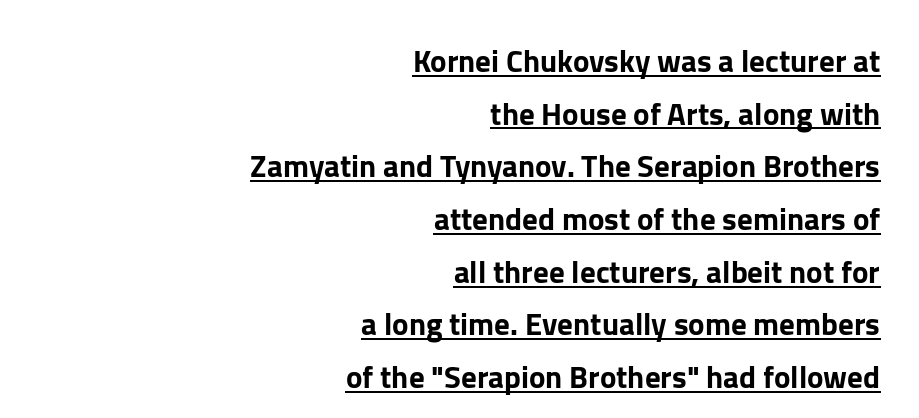
{"serif": "no", "italic": "no", "width": "normal", "stroke_contrast": "low", "x_height": "medium", "monospaced": "no", "underline": "yes", "align": "right", "line_spacing": "normal", "line_spacing_ratio": 1.7, "letter_spacing": "normal", "letter_spacing_em": 0.0, "glyph_px": 31}
